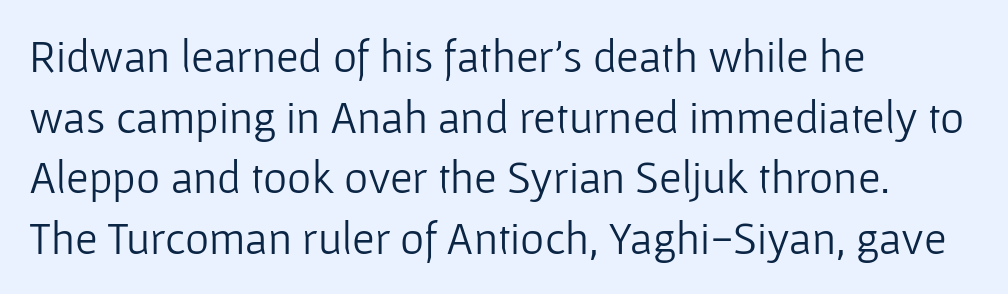
Q: Is the text bold? A: No.
Q: Is the text italic (slanted)? A: No, it is upright.
Q: Is the typeface a serif or a sans-serif typeface? A: Sans-serif.
Q: Is the text underlined? A: No.
Q: How is the paragraph aligned? A: Left-aligned.
Q: Is the spacing between letters normal or unusually wide? A: Normal.
Q: Is the spacing between lines tight, normal or loose? A: Normal.
Q: Width (condensed, normal, or wide)? A: Normal.
Q: Stroke contrast? A: Low.
Q: x-height? A: Medium.
Q: Monospaced? A: No.
